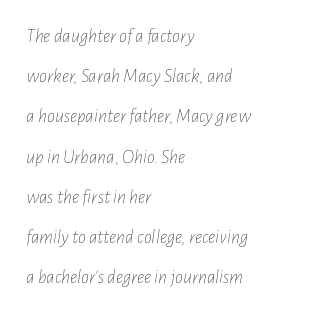
{"italic": "yes", "lean": "right", "slant_degrees": 7, "bold": "no", "underline": "no", "align": "left", "line_spacing": "loose", "line_spacing_ratio": 2.01, "letter_spacing": "normal", "letter_spacing_em": 0.0, "glyph_px": 20}
